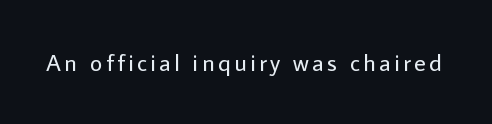
Only glyphs here, with clear space below each row. Posture: upright roman. The font is comparable to plain body text, perhaps lighter.
